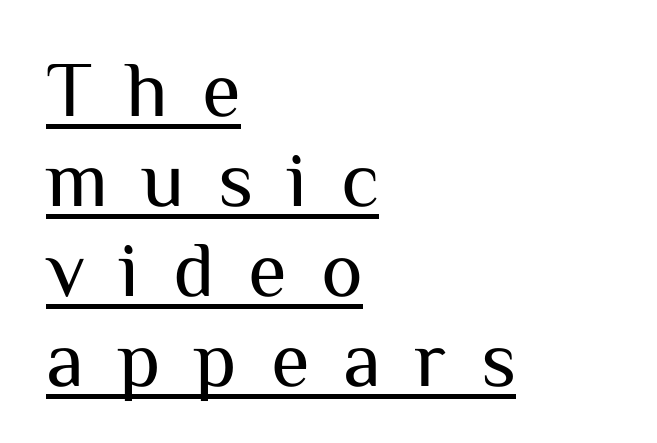
{"serif": "no", "italic": "no", "bold": "no", "weight": "regular", "width": "normal", "stroke_contrast": "medium", "x_height": "medium", "monospaced": "no", "underline": "yes", "align": "left", "line_spacing": "tight", "line_spacing_ratio": 1.14, "letter_spacing": "wide", "letter_spacing_em": 0.43, "glyph_px": 79}
